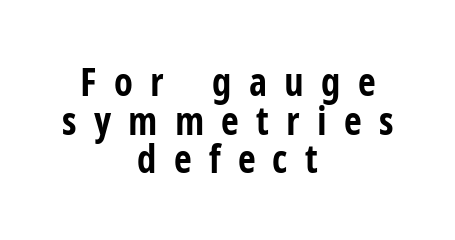
{"serif": "no", "italic": "no", "bold": "yes", "weight": "bold", "width": "condensed", "stroke_contrast": "low", "x_height": "medium", "monospaced": "no", "underline": "no", "align": "center", "line_spacing": "tight", "line_spacing_ratio": 0.99, "letter_spacing": "wide", "letter_spacing_em": 0.44, "glyph_px": 39}
